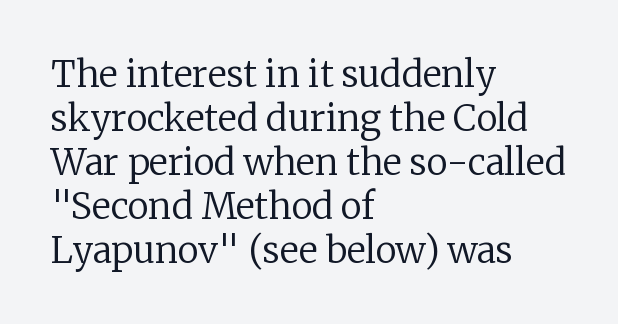
{"serif": "yes", "italic": "no", "bold": "no", "weight": "regular", "width": "normal", "stroke_contrast": "low", "x_height": "medium", "monospaced": "no", "underline": "no", "align": "left", "line_spacing_ratio": 1.22, "letter_spacing": "normal", "letter_spacing_em": 0.0, "glyph_px": 36}
